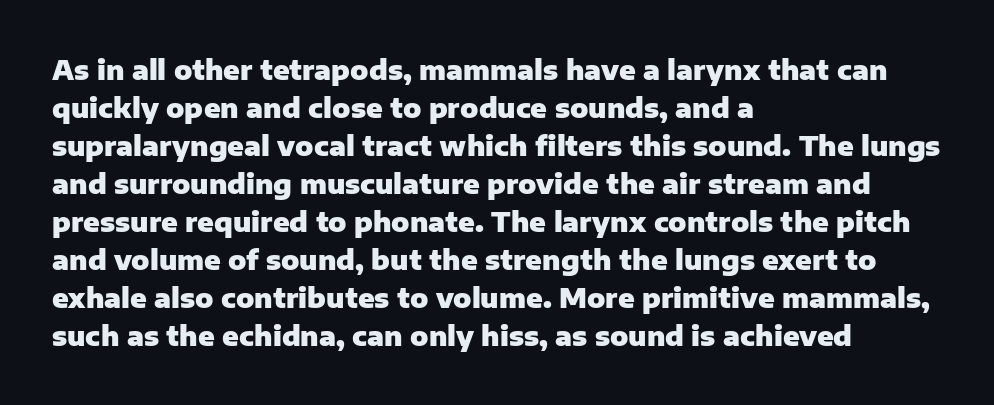
Q: Is the text bold? A: Yes.
Q: Is the text italic (slanted)? A: No, it is upright.
Q: Is the text underlined? A: No.
Q: How is the paragraph aligned? A: Left-aligned.
Q: Is the spacing between letters normal or unusually wide? A: Normal.
Q: Is the spacing between lines tight, normal or loose? A: Normal.
